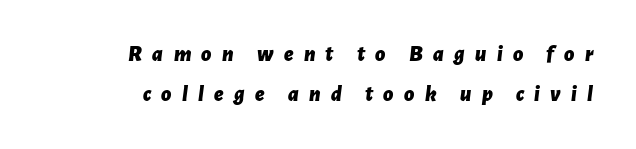
Summary of weight: heavy, a full bold. These lines stack with their right ends in a neat column. Any mark beneath the type? The region is blank. Style check: oblique. Tracking value appears strongly positive — letters spread wide.
